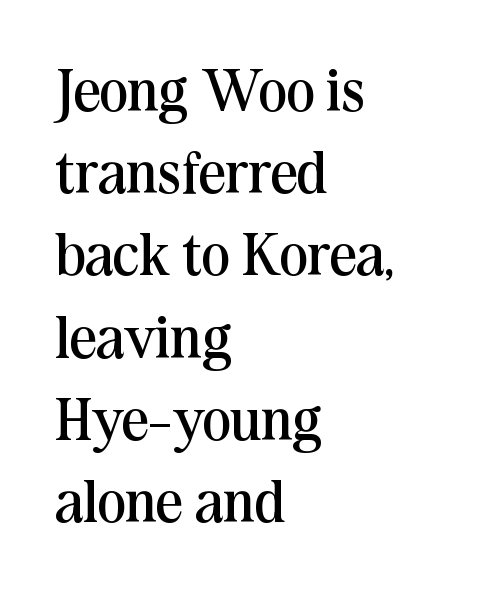
A typesetter would call this proportional, since set widths differ per character. Vertically, the passage feels balanced, rows spaced as you'd expect. No letter is thick-stroked: the sample isn't bold. The face used here is seriffed, in the tradition of book romans. A typesetter would mark this as roman, not italic.
